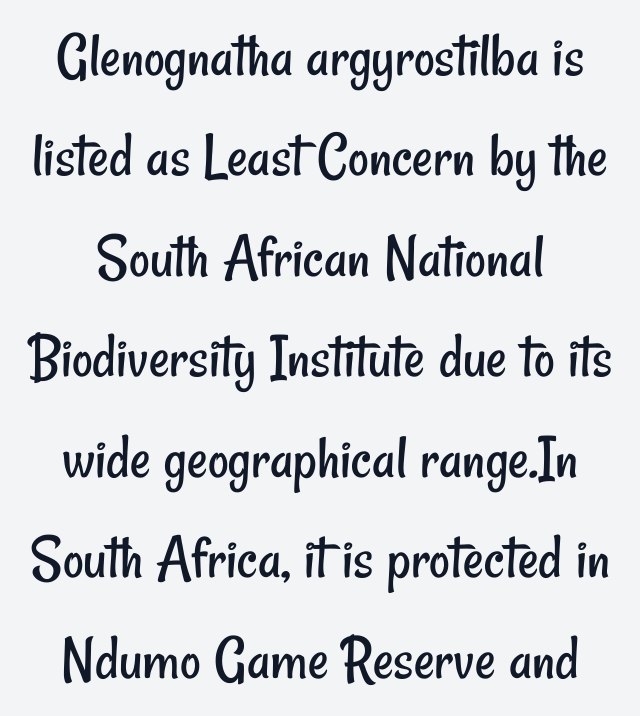
Between one letter and the next there's only the usual sliver of space. Summary of weight: not heavy and not bold. Looks like regular typesetting: each glyph gets only the width it needs. No feet cap the strokes, marking this as sans-serif type. Check the space under the baseline: it is left empty. Vertically, the passage feels balanced, rows spaced as you'd expect.
